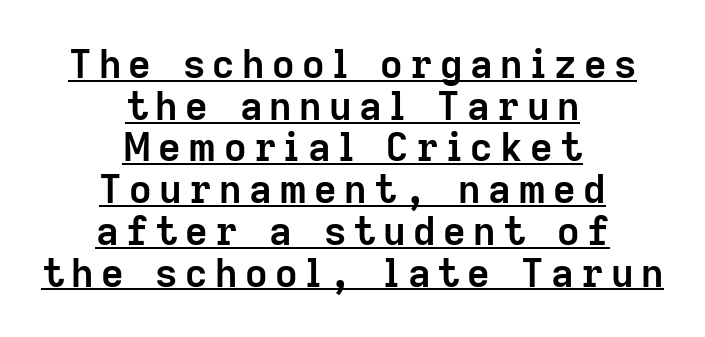
The image shows 39 px semibold sans-serif type, upright; set centered, tight line spacing (1.07x), underlined; low stroke contrast and a medium x-height.
